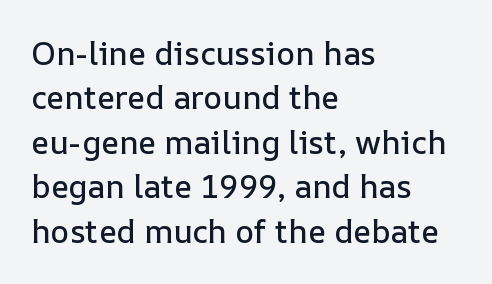
The ragged edge is on the right, which tells us the setting is flush left. Is this a fixed-width face? No — the glyphs have proportional, varying widths. The area under the type is left untouched. Is there much room between lines? A standard amount, neither cramped nor airy.
